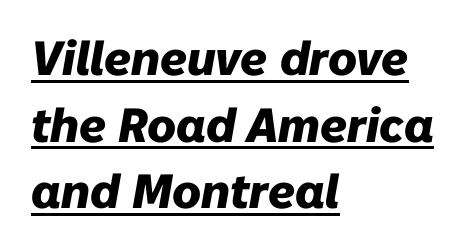
The image shows 48 px heavy type, italic (leaning right); set left-aligned, normal line spacing (1.39x), normal letter spacing, underlined; low stroke contrast and a medium x-height.
